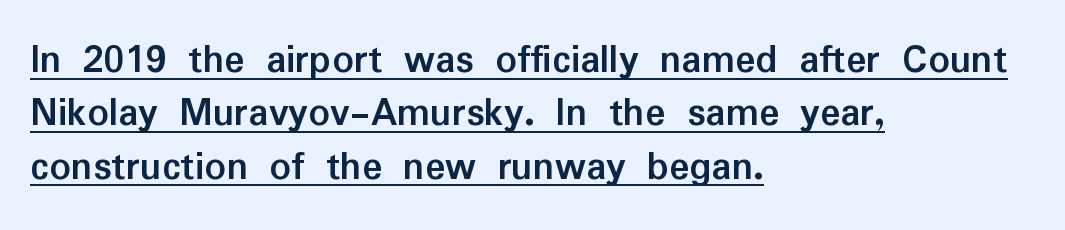
Letterform terminals end flat and unadorned throughout the passage. Caption: standard tracking, unaltered. Layout note: lines flush left. The letters are bold, with thick, heavy strokes. This rendering features underlined lettering.
